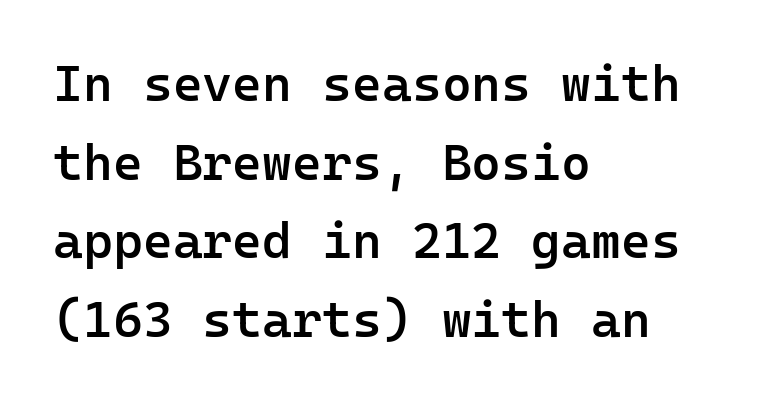
{"serif": "no", "italic": "no", "bold": "semi", "weight": "semibold", "width": "normal", "stroke_contrast": "low", "x_height": "medium", "monospaced": "yes", "underline": "no", "align": "left", "line_spacing": "normal", "line_spacing_ratio": 1.54, "letter_spacing": "normal", "letter_spacing_em": 0.0, "glyph_px": 51}
